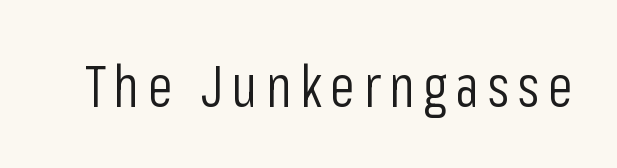
The image shows 58 px light, condensed sans-serif type, upright; set not underlined; low stroke contrast and a medium x-height.
